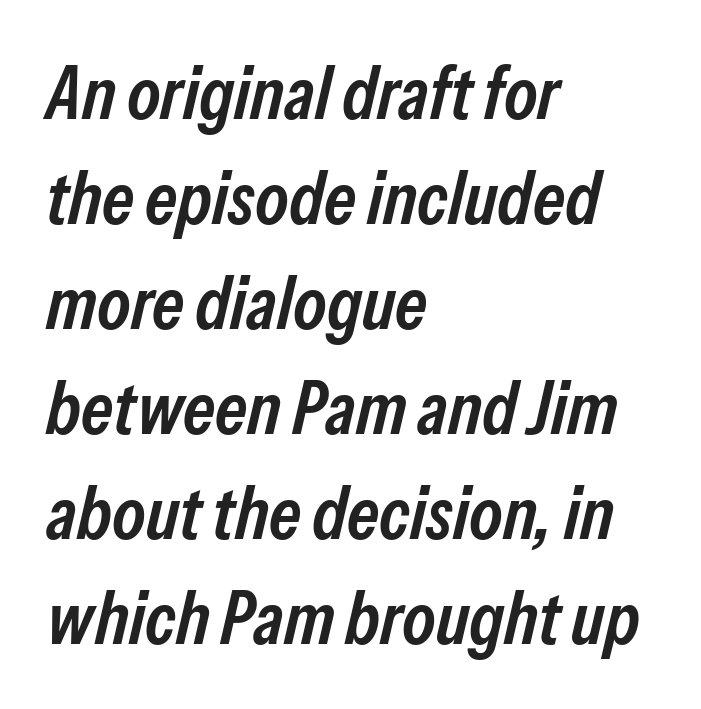
{"italic": "yes", "lean": "right", "slant_degrees": 13, "bold": "semi", "weight": "semibold", "width": "condensed", "stroke_contrast": "low", "x_height": "medium", "monospaced": "no", "underline": "no", "align": "left", "line_spacing": "normal", "line_spacing_ratio": 1.4, "letter_spacing": "normal", "letter_spacing_em": 0.0, "glyph_px": 75}
